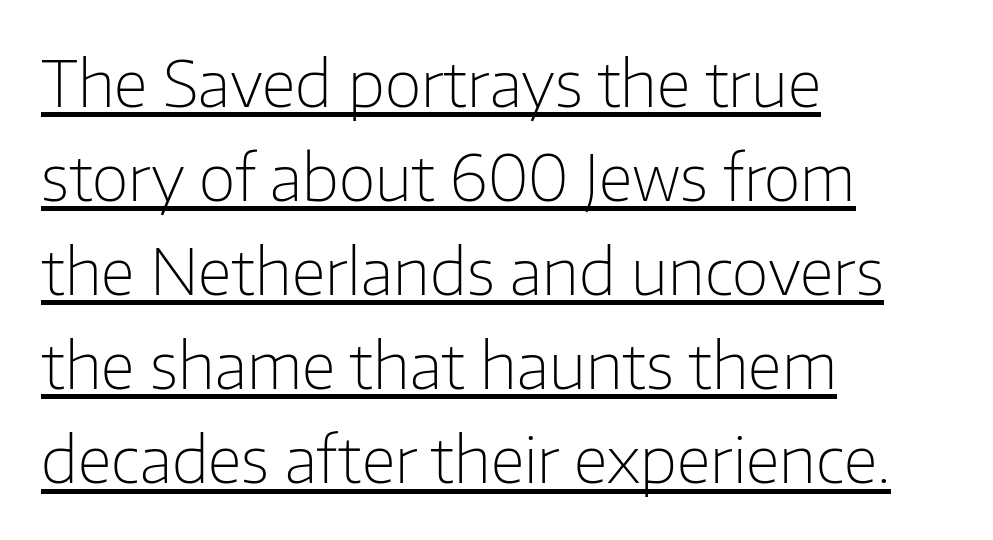
The gaps between neighbouring characters are ordinary and unremarkable. The typesetting does not lean heavy: it is not bold. The typeface chosen for these lines omits serifs. Notice how descenders clear the ascenders below comfortably — that's standard leading. Teacher's note: observe the even left margin — that is flush-left alignment.
